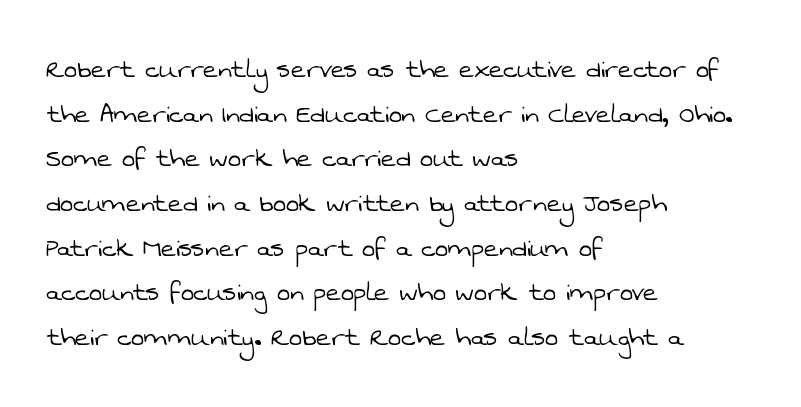
The image shows 31 px light sans-serif type; set left-aligned, normal line spacing (1.44x), normal letter spacing, not underlined; low stroke contrast and a medium x-height.
